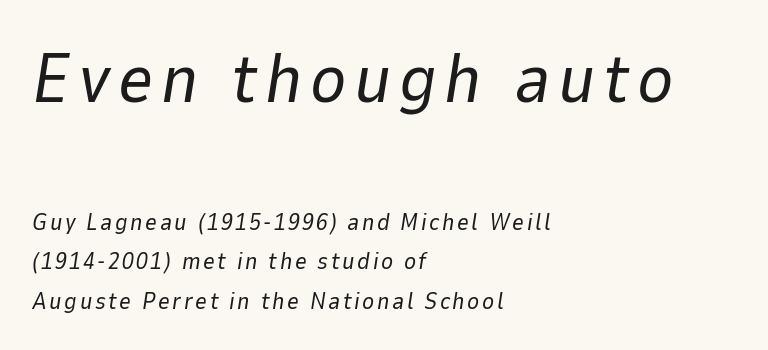
The earlier block is typeset at a bigger size than the later block. The font is comparable to plain body text, perhaps lighter. Left-aligned paragraph, ragged on the right. The whole block is typeset with a tilt. The zone under the glyphs is completely vacant. The face used here is proportionally spaced, like ordinary book or web type.
